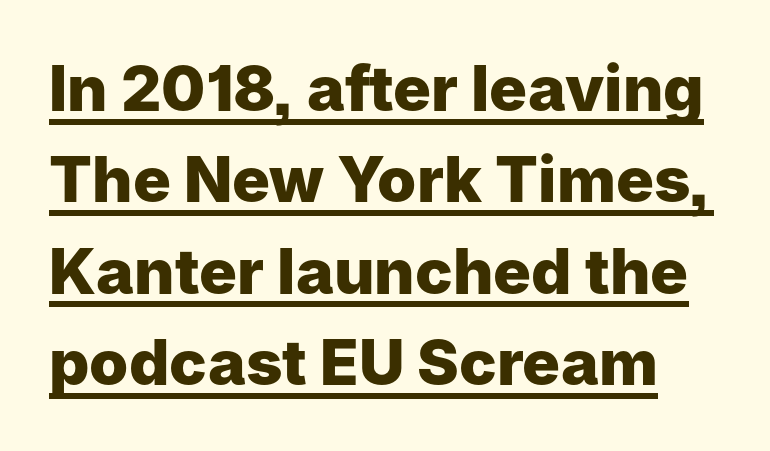
The face used here is proportionally spaced, like ordinary book or web type. What weight is shown? A full bold with thick strokes. When letters stand straight like this, we call the style roman or upright. Each line of the rendering has a horizontal stroke beneath the glyphs.
